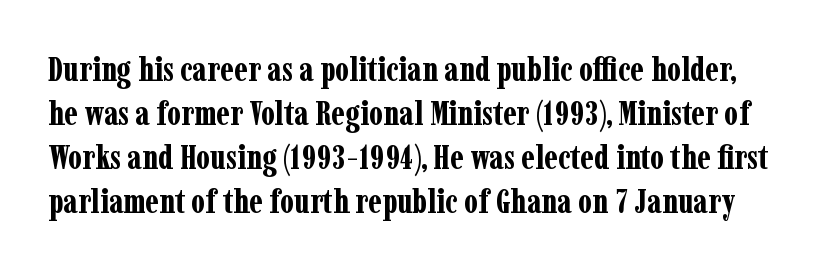
{"serif": "yes", "italic": "no", "bold": "yes", "weight": "bold", "width": "condensed", "stroke_contrast": "low", "x_height": "medium", "monospaced": "no", "underline": "no", "line_spacing": "normal", "line_spacing_ratio": 1.29, "letter_spacing": "normal", "letter_spacing_em": 0.0, "glyph_px": 34}
